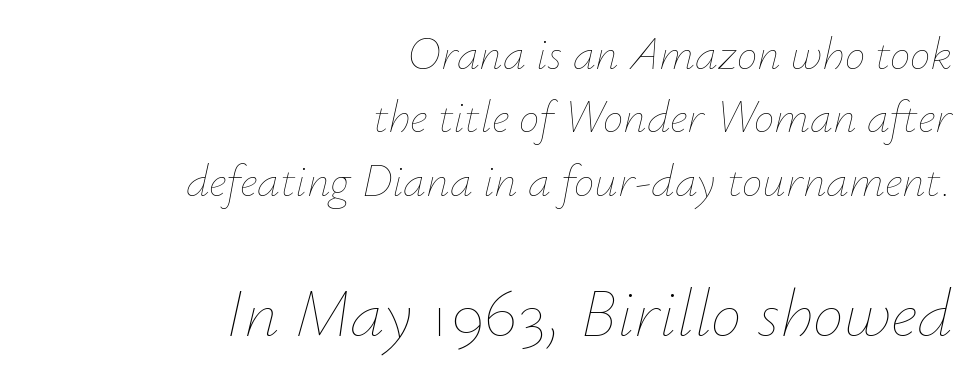
The typeface has the unassuming heft of standard copy or less. Leading matches the norm, producing a regular column. Right-aligned paragraph, ragged on the left. The rendering enlarges the type as you move from the upper chunk to the lower.
